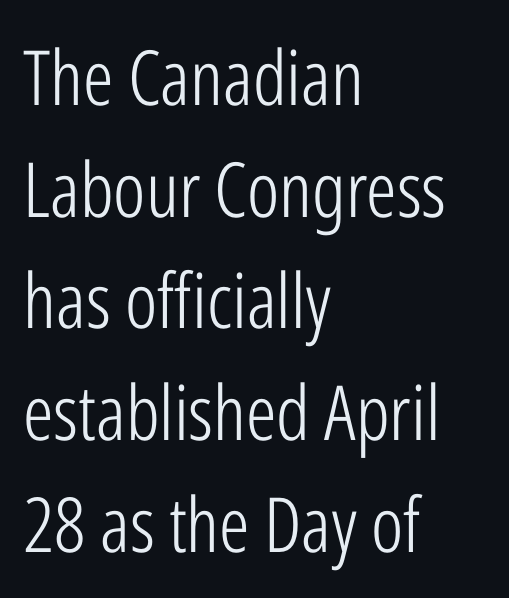
Here the designer chose a conventional face with non-uniform glyph widths. Decoration check: the copy has no underline. Is the letter spacing exaggerated? No — it looks like the ordinary default. This sample keeps an unexceptional amount of space between lines. In terms of letterform style, serifs are entirely absent. The face looks like a standard text weight, possibly lighter.
